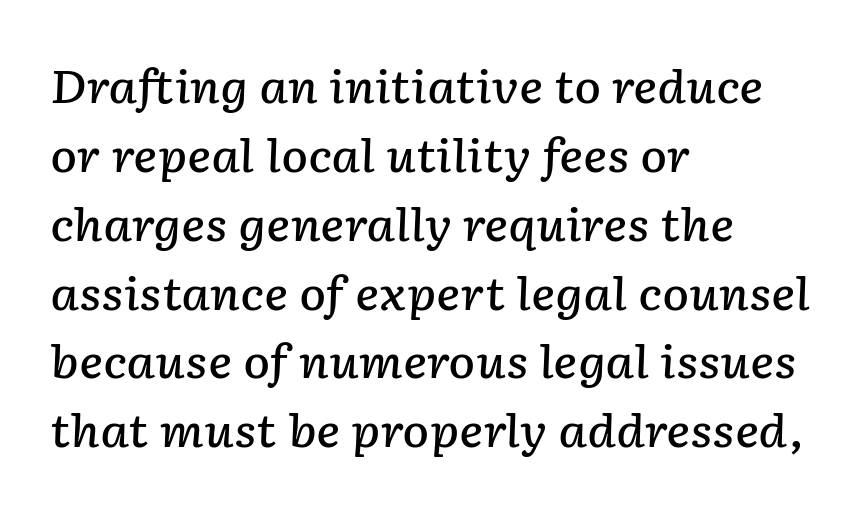
The image shows 45 px semibold type, italic (leaning right); set left-aligned, normal line spacing (1.53x), normal letter spacing, not underlined; low stroke contrast and a medium x-height.
